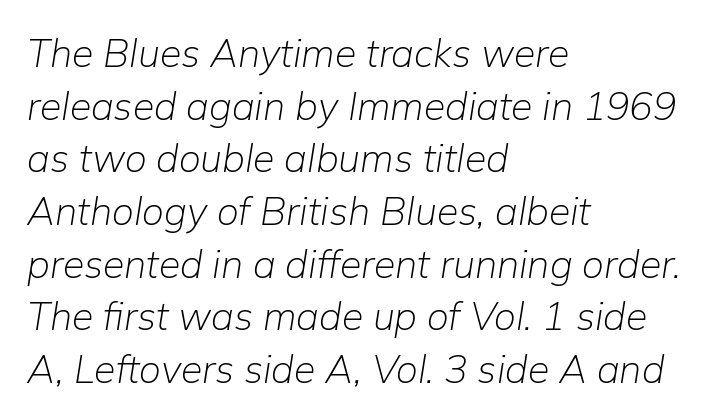
Underlining? Definitely not there. There is no visible air inserted between adjacent glyphs. Do the characters align in a grid? No, the font is proportional. If you measured baseline to baseline, you'd find a middling distance. In terms of posture, this sample is oblique.
